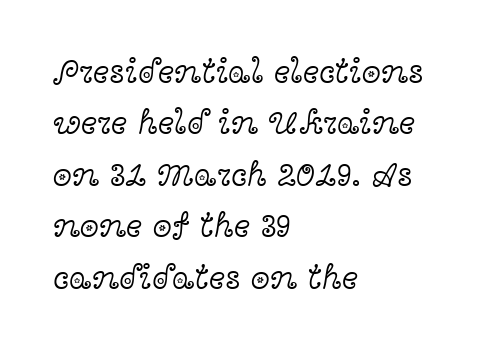
Look at the bottom of the vertical strokes: they flare into serifs here. A typesetter would call this zero additional tracking. A clean baseline with only descenders dipping below it. If you drew a ruler down the left edge, every line would touch it. This reads as an unemphasized weight, regular at the heaviest.
